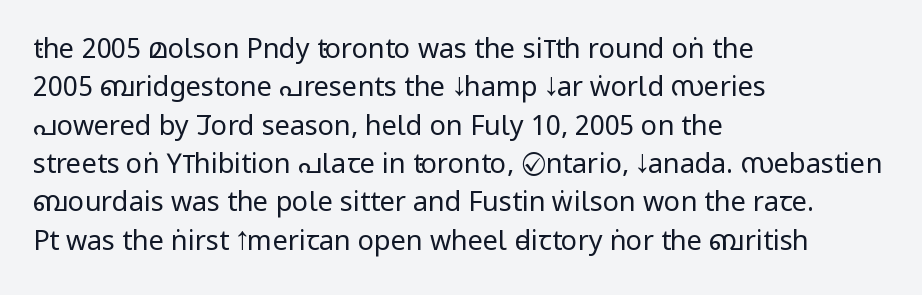
{"italic": "no", "bold": "no", "underline": "no", "align": "left", "line_spacing": "normal", "line_spacing_ratio": 1.42, "letter_spacing": "normal", "letter_spacing_em": 0.0, "glyph_px": 27}
